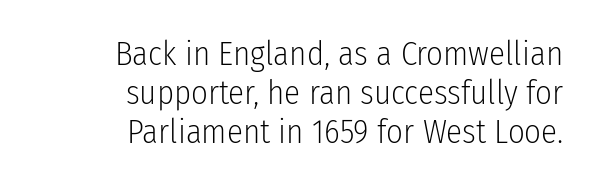
{"serif": "no", "italic": "no", "bold": "no", "weight": "light", "width": "condensed", "stroke_contrast": "low", "x_height": "medium", "monospaced": "no", "underline": "no", "align": "right", "line_spacing_ratio": 1.18, "letter_spacing": "normal", "letter_spacing_em": 0.0, "glyph_px": 33}
